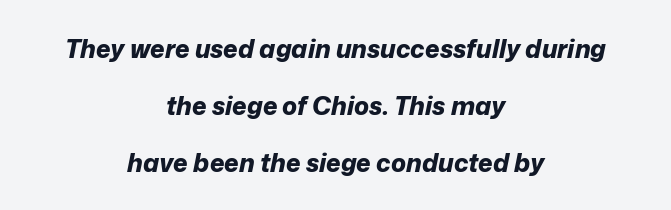
Q: Is the text bold? A: Yes.
Q: Is the text italic (slanted)? A: Yes, it leans right by about 12 degrees.
Q: Is the text underlined? A: No.
Q: How is the paragraph aligned? A: Centered.
Q: Is the spacing between letters normal or unusually wide? A: Normal.
Q: Is the spacing between lines tight, normal or loose? A: Loose.
